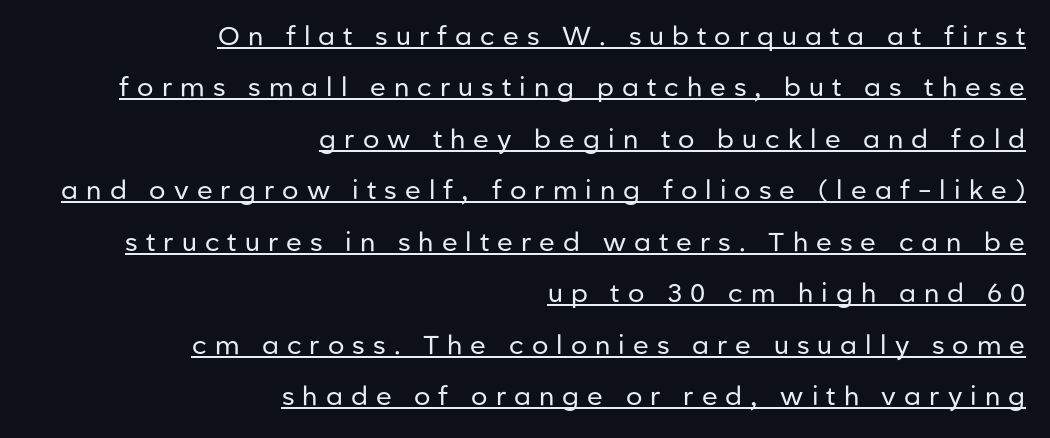
Q: Is the text bold? A: No.
Q: Is the text italic (slanted)? A: No, it is upright.
Q: Is the text underlined? A: Yes.
Q: How is the paragraph aligned? A: Right-aligned.
Q: Is the spacing between letters normal or unusually wide? A: Unusually wide.
Q: Is the spacing between lines tight, normal or loose? A: Loose.
